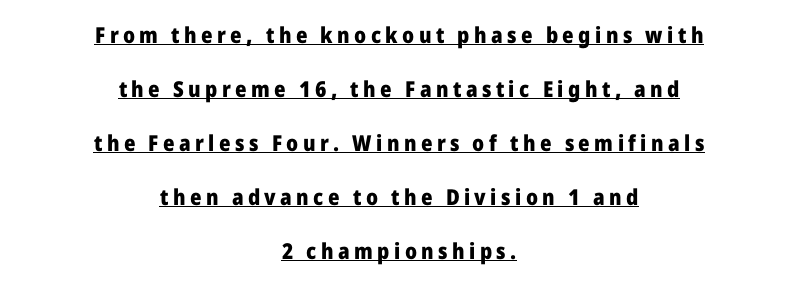
Q: Is the text bold? A: Yes.
Q: Is the text italic (slanted)? A: No, it is upright.
Q: Is the text underlined? A: Yes.
Q: How is the paragraph aligned? A: Centered.
Q: Is the spacing between letters normal or unusually wide? A: Unusually wide.
Q: Is the spacing between lines tight, normal or loose? A: Loose.
